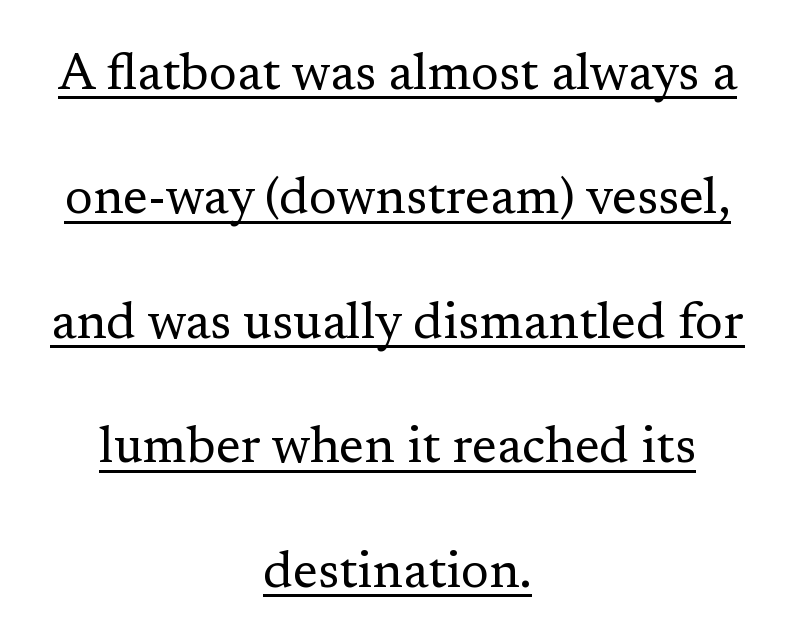
{"serif": "yes", "italic": "no", "bold": "no", "weight": "regular", "width": "normal", "stroke_contrast": "low", "x_height": "medium", "monospaced": "no", "underline": "yes", "align": "center", "line_spacing": "loose", "line_spacing_ratio": 2.44, "letter_spacing": "normal", "letter_spacing_em": 0.0, "glyph_px": 51}
